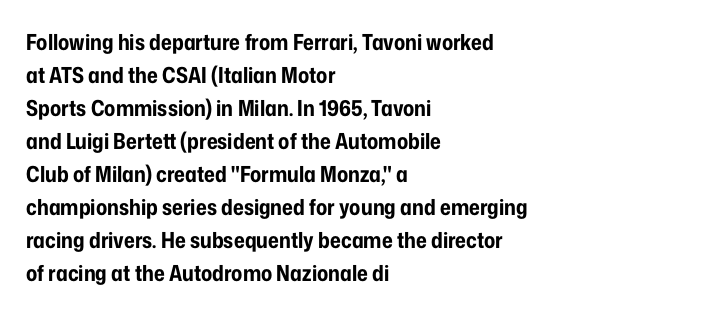
The image shows 22 px bold type, upright; set left-aligned, normal line spacing (1.5x), normal letter spacing, not underlined.
